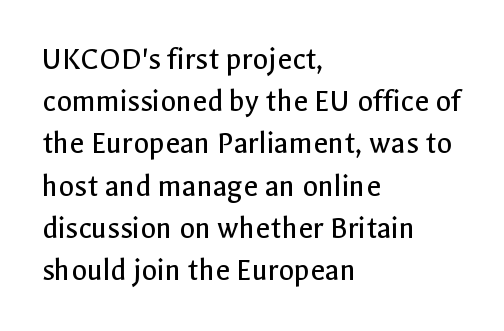
Character widths vary here, with narrow letters taking less room than wide ones. The designer went with a sans here, leaving each stem footless. The glyphs are unaccompanied by any horizontal stroke below them. The font's upright variant was chosen for this text.
